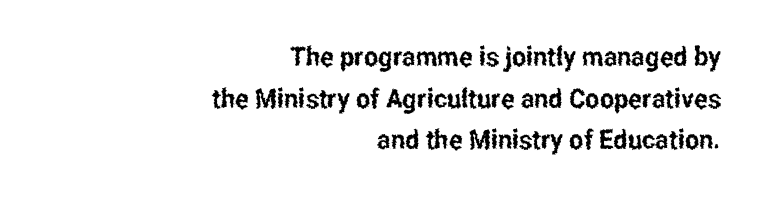
The image shows 27 px text type, upright; set right-aligned, normal line spacing (1.54x), normal letter spacing, not underlined.
